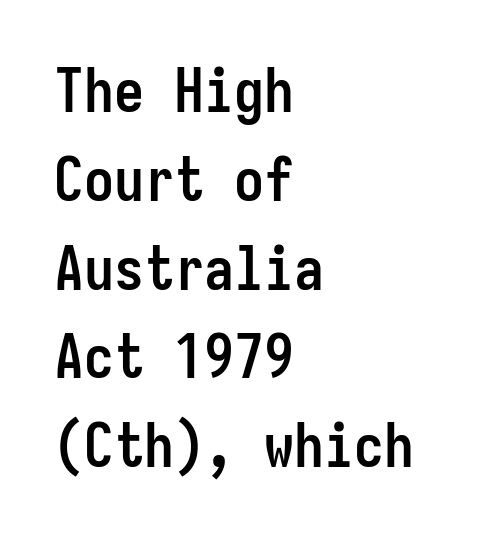
Check under the words: just untouched page. Quick note: not italic, upright. The characters display no serif detailing; their extremities are plain. You could count columns in this text — the font is strictly monospaced. Spacing between characters is what you'd get straight out of the box. Horizontal alignment here is leftward, the default for most running prose.
